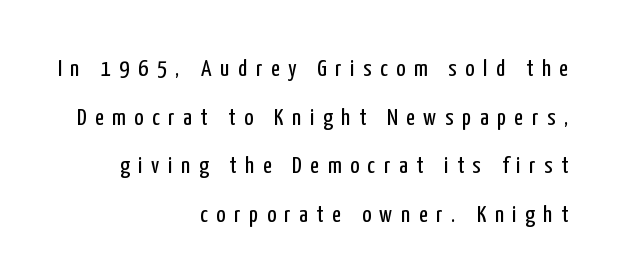
The space between consecutive lines is lavish. The typesetter chose a ragged-left arrangement here. Glance below the letters and you will spot only blank space. No chunkiness to these letters — they're not bold.
